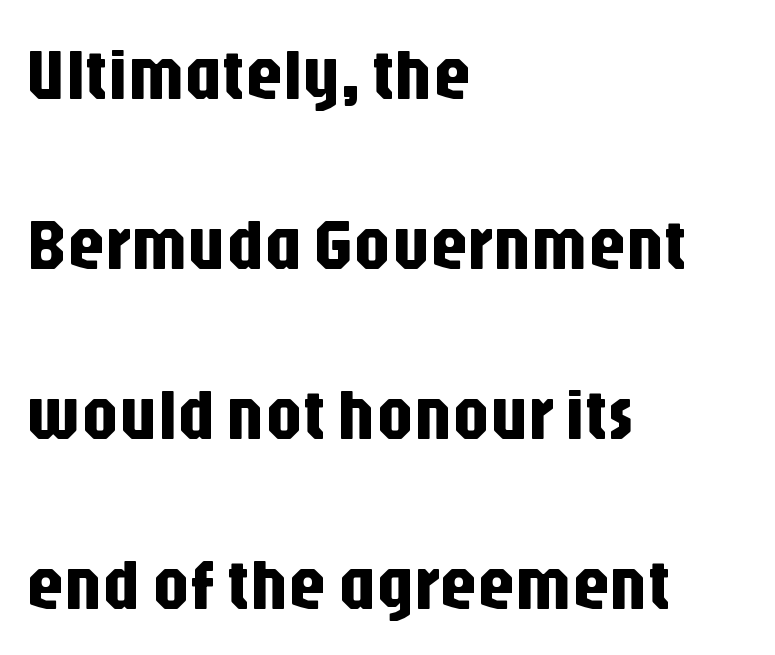
The image shows 73 px condensed sans-serif type, upright; set left-aligned, loose line spacing (2.33x), normal letter spacing, not underlined; low stroke contrast and a large x-height.
